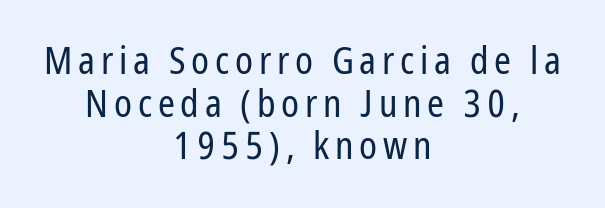
Q: Is the text bold? A: No.
Q: Is the text italic (slanted)? A: No, it is upright.
Q: Is the typeface a serif or a sans-serif typeface? A: Sans-serif.
Q: Is the text underlined? A: No.
Q: How is the paragraph aligned? A: Centered.
Q: Is the spacing between lines tight, normal or loose? A: Tight.
Q: Width (condensed, normal, or wide)? A: Condensed.
Q: Stroke contrast? A: Low.
Q: x-height? A: Medium.
Q: Monospaced? A: No.
